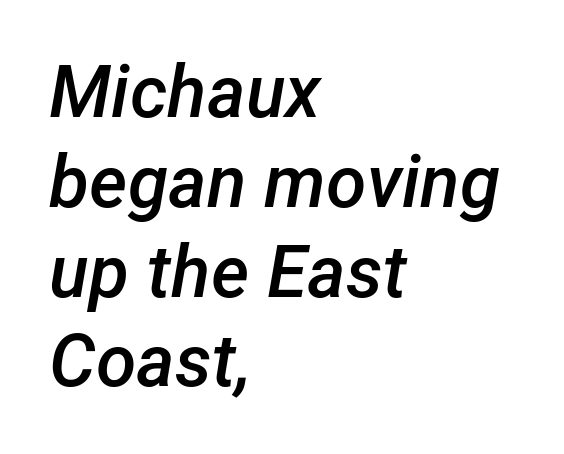
The image shows 73 px semibold type, italic (leaning right); set left-aligned, line spacing 1.23x, normal letter spacing, not underlined; low stroke contrast and a medium x-height.
